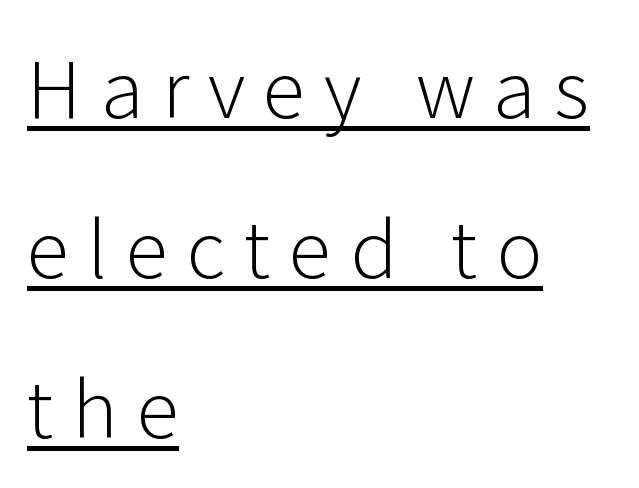
The image shows 78 px light sans-serif type, upright; set left-aligned, loose line spacing (2.05x), unusually wide letter spacing (+0.24 em), underlined; low stroke contrast and a medium x-height.
